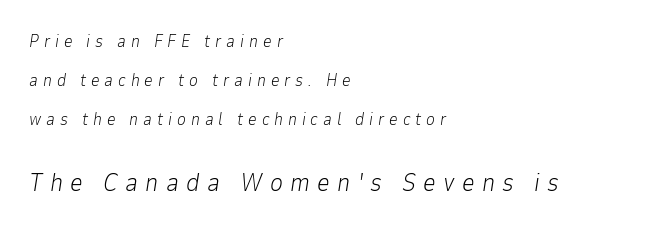
{"italic": "yes", "lean": "right", "slant_degrees": 9, "bold": "no", "underline": "no", "align": "left", "line_spacing": "loose", "line_spacing_ratio": 2.28, "letter_spacing": "wide", "letter_spacing_em": 0.29, "larger_block": "second", "size_ratio": 1.47, "glyph_px": 25}
